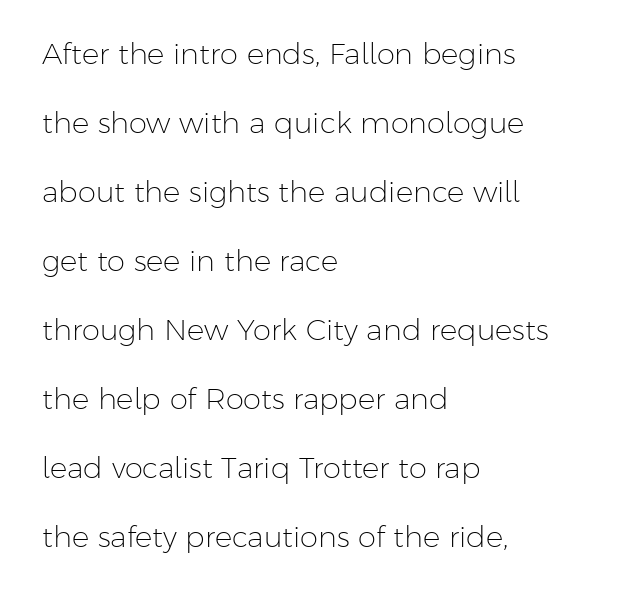
Line starts are locked; line ends wander. The passage shown is typed in a proportional face where columns would drift. Style check: upright. Letter spacing: default.
